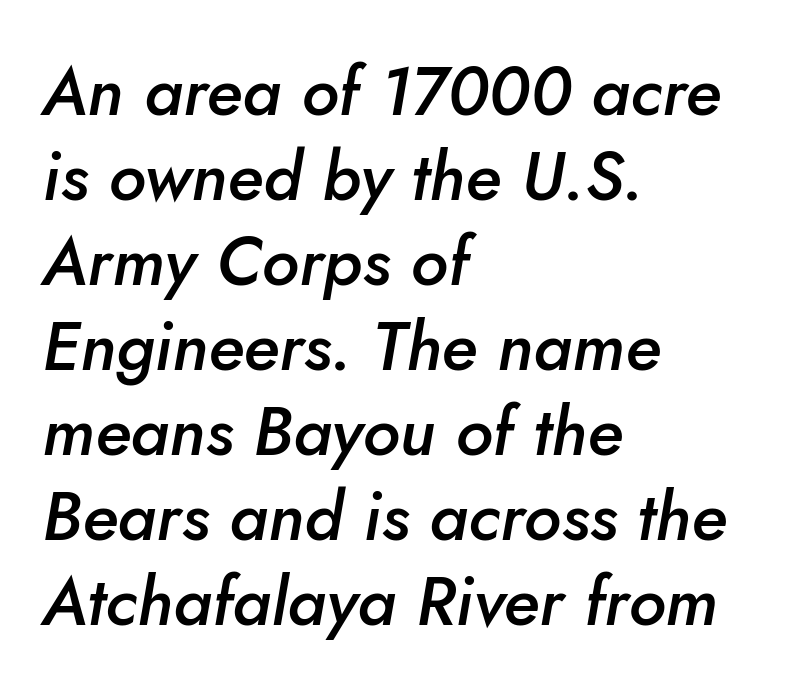
The image shows 68 px semibold type, italic (leaning right); set left-aligned, normal line spacing (1.25x), normal letter spacing, not underlined; low stroke contrast and a small x-height.
